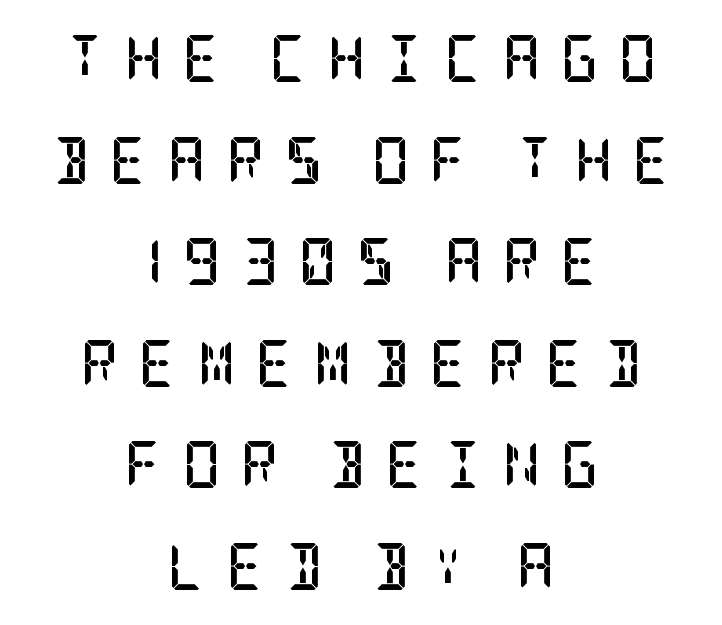
Q: Is the text bold? A: Yes.
Q: Is the text italic (slanted)? A: No, it is upright.
Q: Is the typeface a serif or a sans-serif typeface? A: Serif.
Q: Is the text underlined? A: No.
Q: How is the paragraph aligned? A: Centered.
Q: Is the spacing between letters normal or unusually wide? A: Unusually wide.
Q: Is the spacing between lines tight, normal or loose? A: Loose.
Q: Width (condensed, normal, or wide)? A: Condensed.
Q: Stroke contrast? A: Low.
Q: x-height? A: Large.
